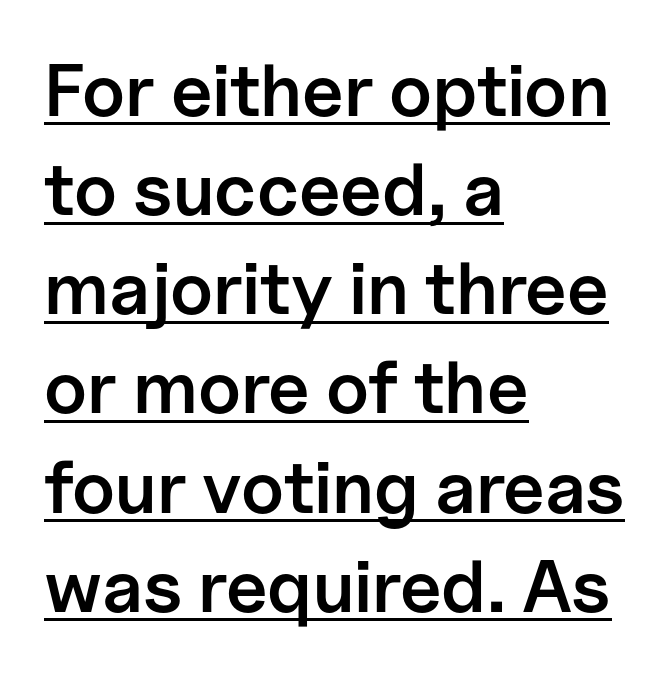
Q: Is the text bold? A: Semi-bold.
Q: Is the text italic (slanted)? A: No, it is upright.
Q: Is the typeface a serif or a sans-serif typeface? A: Sans-serif.
Q: Is the text underlined? A: Yes.
Q: How is the paragraph aligned? A: Left-aligned.
Q: Is the spacing between letters normal or unusually wide? A: Normal.
Q: Is the spacing between lines tight, normal or loose? A: Normal.
Q: Width (condensed, normal, or wide)? A: Normal.
Q: Stroke contrast? A: Low.
Q: x-height? A: Medium.
Q: Monospaced? A: No.
